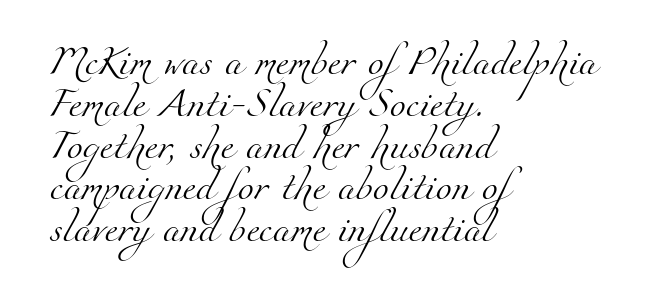
The image shows 29 px light serif type; set left-aligned, normal line spacing (1.44x), normal letter spacing, not underlined; medium stroke contrast and a small x-height.
